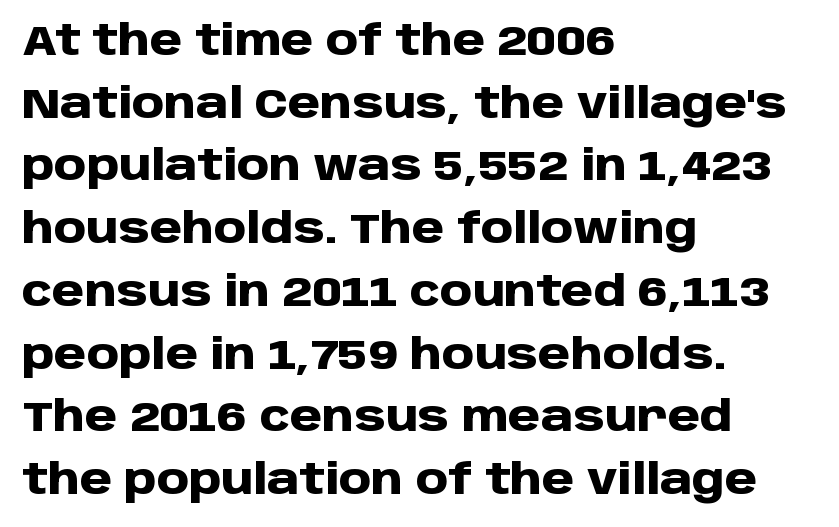
The image shows 41 px heavy sans-serif type, upright; set left-aligned, normal line spacing (1.53x), normal letter spacing, not underlined; low stroke contrast and a large x-height.
